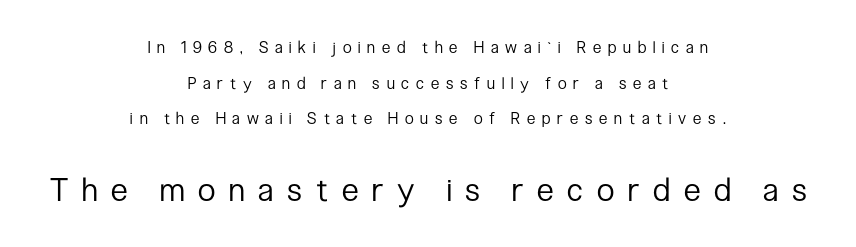
Q: Is the text bold? A: No.
Q: Is the text italic (slanted)? A: No, it is upright.
Q: Is the typeface a serif or a sans-serif typeface? A: Sans-serif.
Q: Is the text underlined? A: No.
Q: How is the paragraph aligned? A: Centered.
Q: Is the spacing between letters normal or unusually wide? A: Unusually wide.
Q: Is the spacing between lines tight, normal or loose? A: Loose.
Q: Which block of text is set in a larger size, the first (top) or the second (bottom)? A: The second (bottom) one.
Q: Width (condensed, normal, or wide)? A: Condensed.
Q: Stroke contrast? A: Low.
Q: x-height? A: Medium.
Q: Monospaced? A: No.
